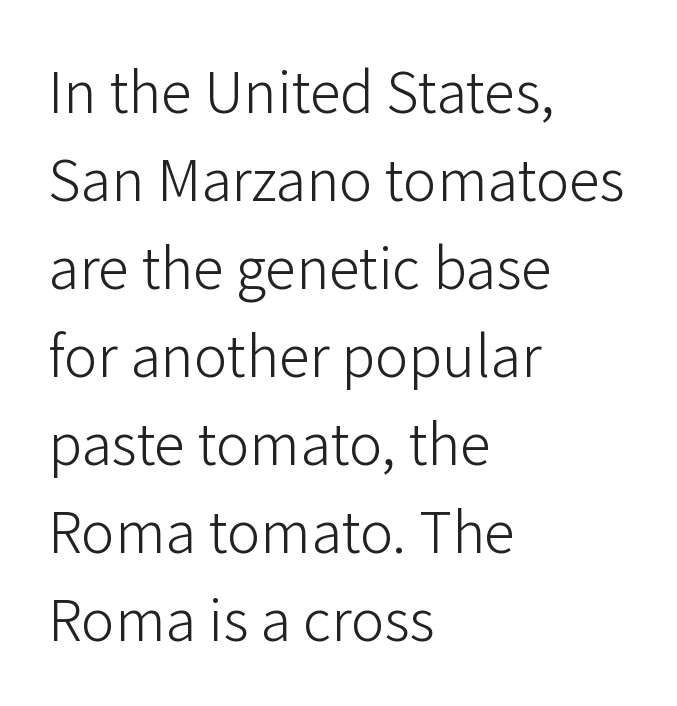
Q: Is the text bold? A: No.
Q: Is the text italic (slanted)? A: No, it is upright.
Q: Is the typeface a serif or a sans-serif typeface? A: Sans-serif.
Q: Is the text underlined? A: No.
Q: How is the paragraph aligned? A: Left-aligned.
Q: Is the spacing between letters normal or unusually wide? A: Normal.
Q: Is the spacing between lines tight, normal or loose? A: Normal.
Q: Width (condensed, normal, or wide)? A: Normal.
Q: Stroke contrast? A: Low.
Q: x-height? A: Medium.
Q: Monospaced? A: No.
